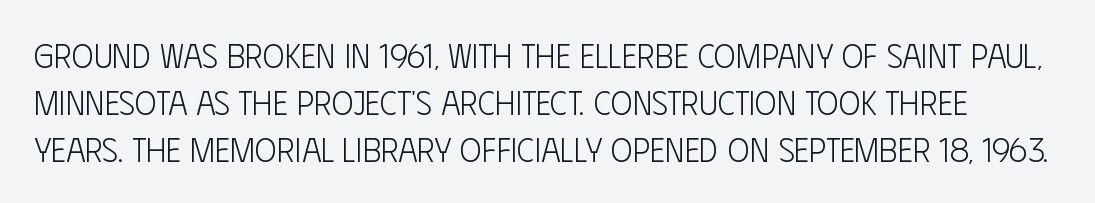
Q: Is the text bold? A: No.
Q: Is the text italic (slanted)? A: No, it is upright.
Q: Is the typeface a serif or a sans-serif typeface? A: Sans-serif.
Q: Is the text underlined? A: No.
Q: Is the spacing between letters normal or unusually wide? A: Normal.
Q: Is the spacing between lines tight, normal or loose? A: Normal.
Q: Width (condensed, normal, or wide)? A: Condensed.
Q: Stroke contrast? A: Low.
Q: x-height? A: Large.
Q: Monospaced? A: No.
